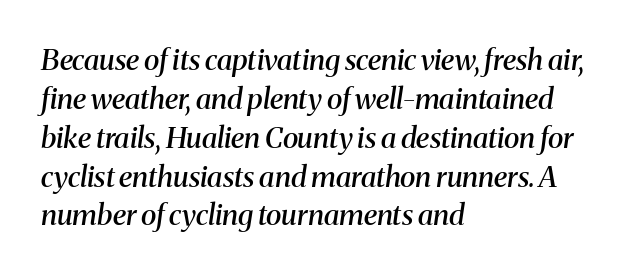
Q: Is the text bold? A: Semi-bold.
Q: Is the text italic (slanted)? A: Yes, it leans right by about 8 degrees.
Q: Is the typeface a serif or a sans-serif typeface? A: Serif.
Q: Is the text underlined? A: No.
Q: How is the paragraph aligned? A: Left-aligned.
Q: Is the spacing between letters normal or unusually wide? A: Normal.
Q: Is the spacing between lines tight, normal or loose? A: Normal.
Q: Width (condensed, normal, or wide)? A: Normal.
Q: Stroke contrast? A: Medium.
Q: x-height? A: Medium.
Q: Monospaced? A: No.
